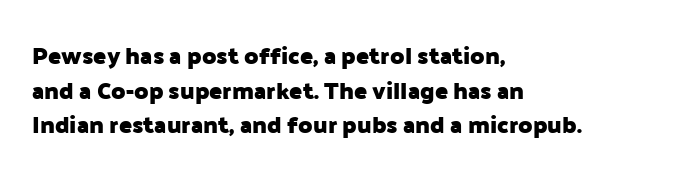
{"italic": "no", "bold": "yes", "underline": "no", "align": "left", "line_spacing": "normal", "line_spacing_ratio": 1.44, "letter_spacing": "normal", "letter_spacing_em": 0.0, "glyph_px": 24}
